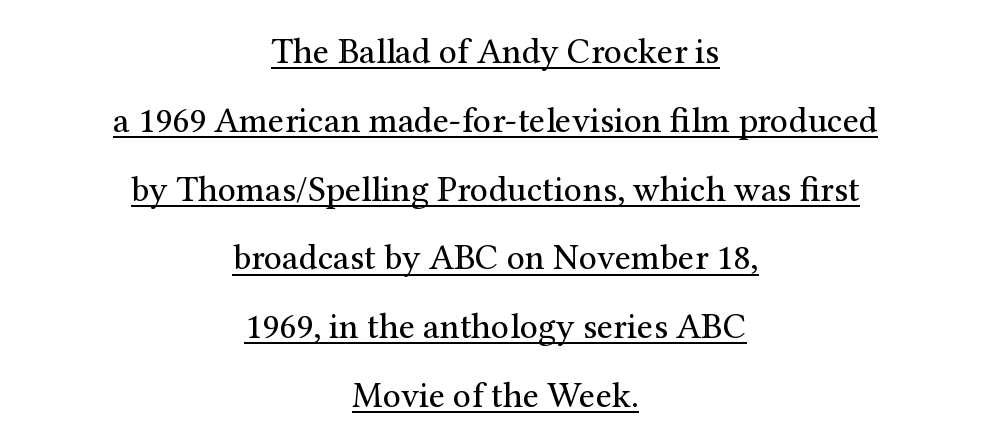
Are there feet on the stems? There are — it's a serif. Interline gaps are noticeably wide in this sample. The weight would be labelled regular, book, light, or lighter still. Each word holds together tightly as a unit, with standard inter-letter gaps. Is there an underline? Yes — a line sits under the letters. This sample has the flowing, uneven cadence of proportional lettering.
